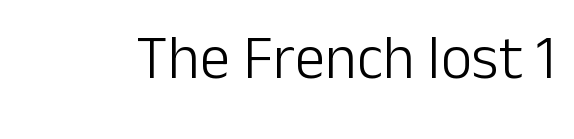
{"serif": "no", "italic": "no", "bold": "no", "weight": "light", "width": "normal", "stroke_contrast": "low", "x_height": "medium", "monospaced": "no", "underline": "no", "letter_spacing": "normal", "letter_spacing_em": 0.0, "glyph_px": 61}
